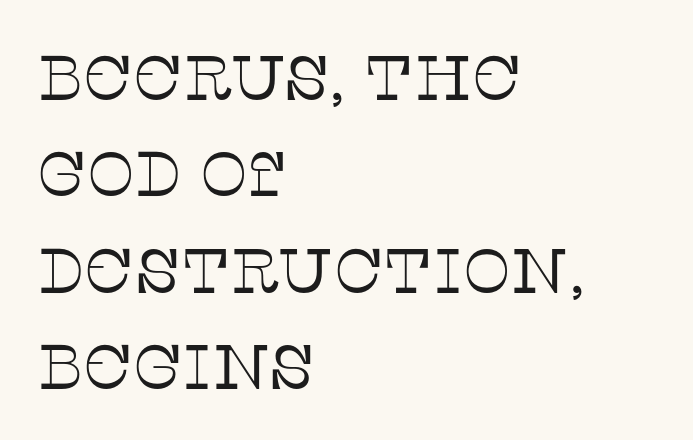
The image shows 63 px thin serif type, upright; set left-aligned, normal line spacing (1.53x), normal letter spacing, not underlined; low stroke contrast and a large x-height.
